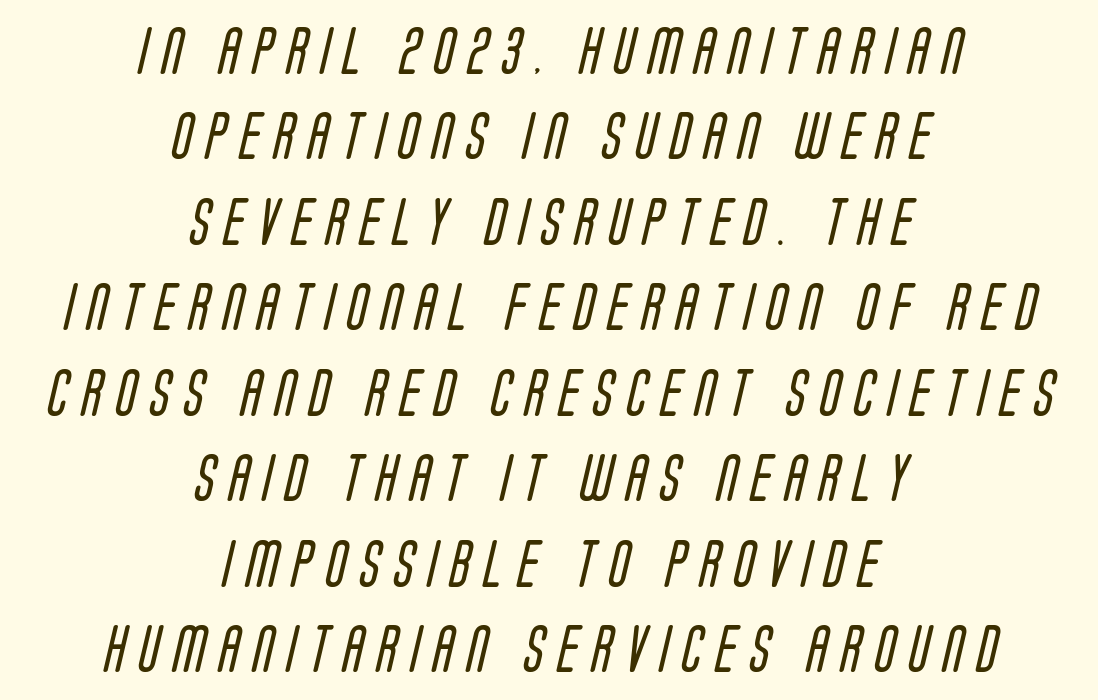
Bare-footed words on every line. Examine the stroke ends and you'll find no serifs. You could not count columns in this text — the font is proportionally spaced. Is the letter spacing exaggerated? Yes — the characters are pushed far apart. The lines are quadded center.
